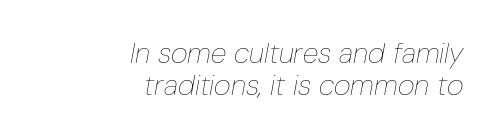
The axis of the letterforms is tilted away from vertical. Words float on clear page, feet unadorned. This rendering uses right alignment, leaving the left contour irregular. Here the designer chose a conventional face with non-uniform glyph widths.
